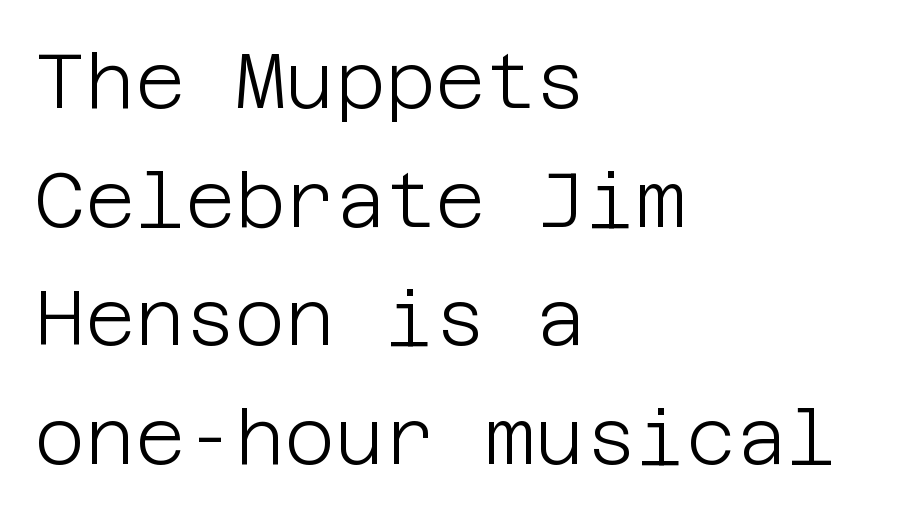
{"serif": "no", "italic": "no", "bold": "no", "weight": "light", "width": "normal", "stroke_contrast": "low", "x_height": "large", "underline": "no", "align": "left", "line_spacing": "normal", "line_spacing_ratio": 1.54, "letter_spacing": "normal", "letter_spacing_em": 0.0, "glyph_px": 77}
